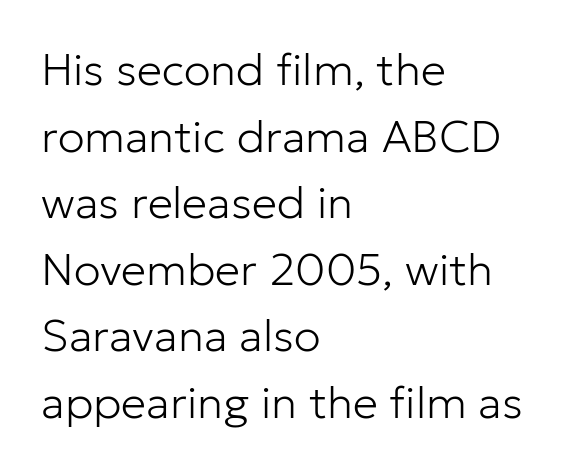
Q: Is the text bold? A: No.
Q: Is the text italic (slanted)? A: No, it is upright.
Q: Is the typeface a serif or a sans-serif typeface? A: Sans-serif.
Q: Is the text underlined? A: No.
Q: How is the paragraph aligned? A: Left-aligned.
Q: Is the spacing between letters normal or unusually wide? A: Normal.
Q: Is the spacing between lines tight, normal or loose? A: Normal.
Q: Width (condensed, normal, or wide)? A: Normal.
Q: Stroke contrast? A: Low.
Q: x-height? A: Medium.
Q: Monospaced? A: No.
